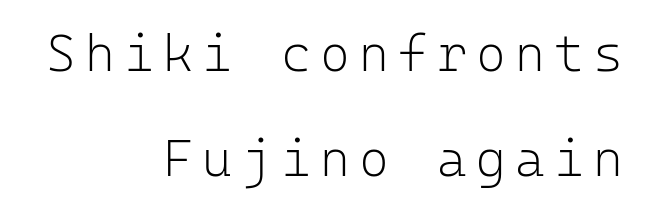
{"serif": "no", "italic": "no", "bold": "no", "weight": "light", "width": "normal", "stroke_contrast": "low", "x_height": "medium", "monospaced": "yes", "underline": "no", "align": "right", "line_spacing": "loose", "line_spacing_ratio": 2.06, "glyph_px": 51}
